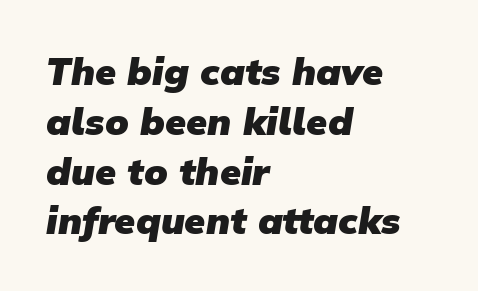
{"serif": "no", "bold": "yes", "weight": "heavy", "width": "normal", "stroke_contrast": "low", "x_height": "medium", "monospaced": "no", "underline": "no", "align": "left", "line_spacing": "normal", "line_spacing_ratio": 1.31, "letter_spacing": "normal", "letter_spacing_em": 0.0, "glyph_px": 38}
